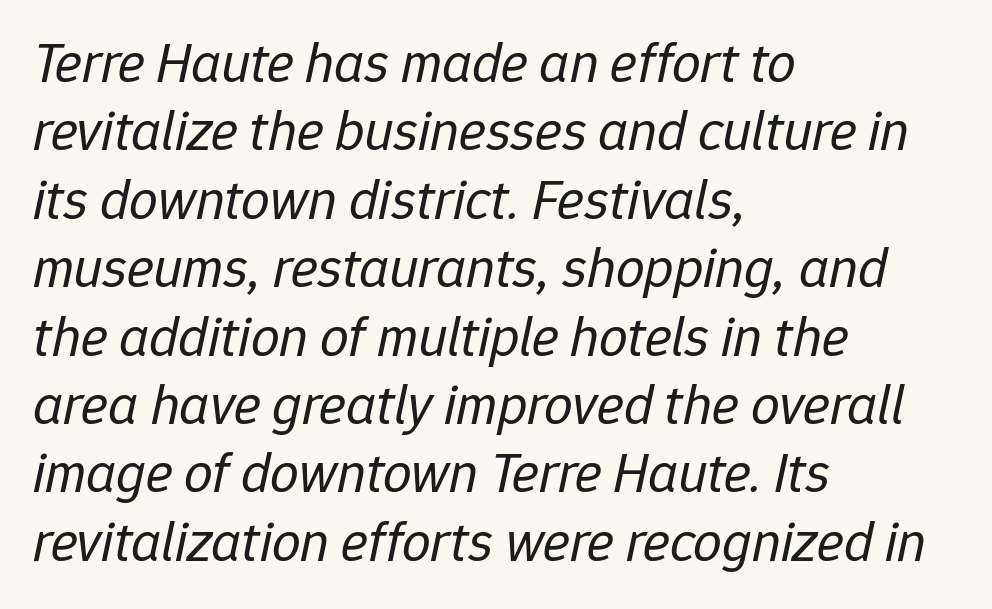
No letter is thick-stroked: the sample isn't bold. The words here are not underlined. Nothing unusual about the tracking: characters are spaced as the font intends. Reading down the block, your eye returns to a fixed left position each line.
